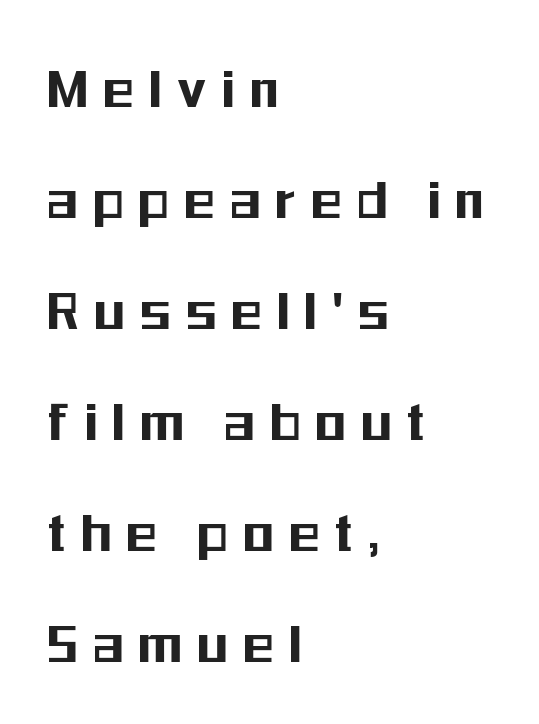
Observe the wide spacing: letters keep a clear distance from each other. You could not count columns in this text — the font is proportionally spaced. The letters carry no serifs — their stems end cleanly without finishing strokes. Every character sits straight up, as roman type does.
